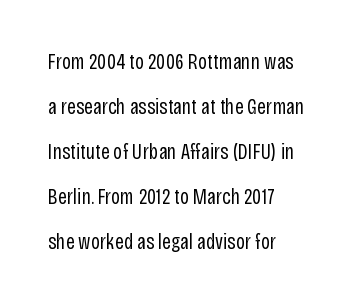
Q: Is the text bold? A: No.
Q: Is the text italic (slanted)? A: No, it is upright.
Q: Is the text underlined? A: No.
Q: How is the paragraph aligned? A: Left-aligned.
Q: Is the spacing between letters normal or unusually wide? A: Normal.
Q: Is the spacing between lines tight, normal or loose? A: Loose.
